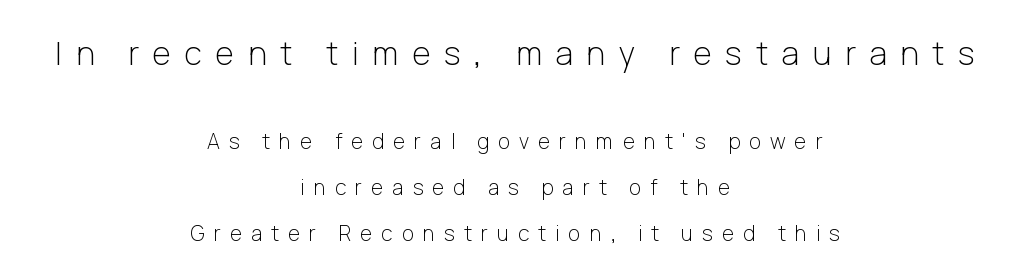
The earlier block is typeset at a bigger size than the later block. Spacing between characters has been opened up far beyond the box default. Is this a fixed-width face? No — the glyphs have proportional, varying widths. The typography opts for an upright posture over an oblique one.
